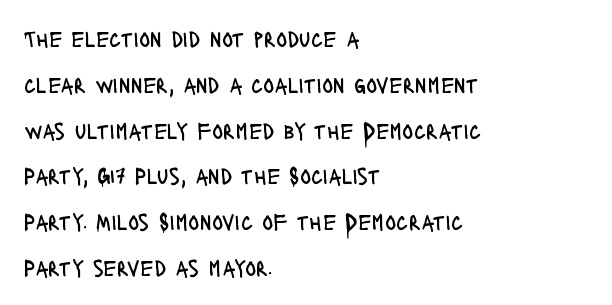
The image shows 23 px text type, upright; set left-aligned, loose line spacing (1.99x), normal letter spacing, not underlined.
